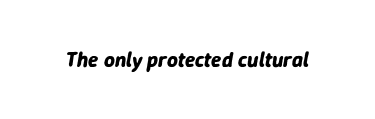
{"italic": "yes", "lean": "right", "slant_degrees": 9, "bold": "yes", "underline": "no", "letter_spacing": "normal", "letter_spacing_em": 0.0, "glyph_px": 21}
